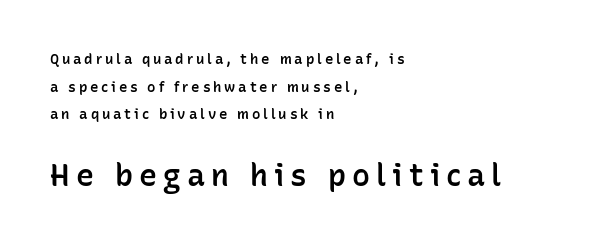
This is roman type, the default non-slanted kind. The glyphs are unaccompanied by any horizontal stroke below them. The ragged edge is on the right, which tells us the setting is flush left. The typeface chosen for these lines omits serifs. Moderately thickened strokes mark this as semibold type.
